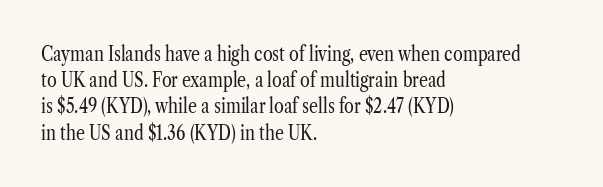
No chunkiness to these letters — they're not bold. Alignment: flush left. Do the letters lean? They stand straight. Horizontal bands of white between lines are of average thickness. Has an underline been added? It has not. Is the letter spacing exaggerated? No — it looks like the ordinary default.
